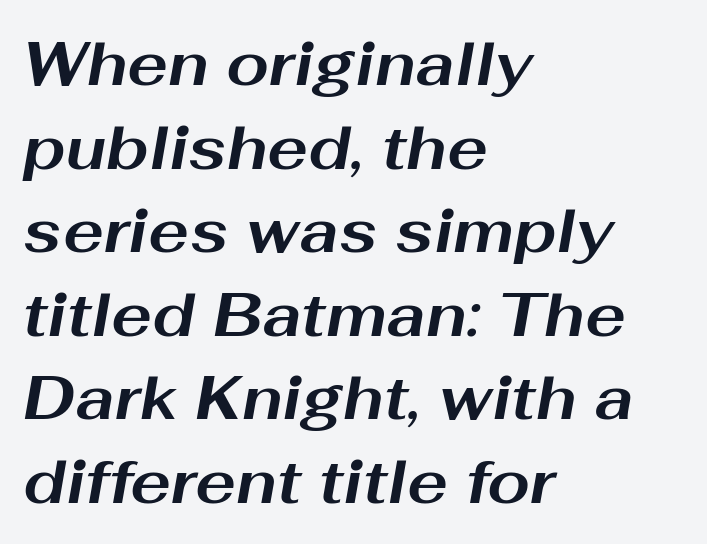
The sample has been set heavy, in full bold. Each letter keeps its own natural width here, so spacing adapts to shape. Notice how the stems are inclined rather than vertical — that's the hallmark of italics. Leftover space on each line is placed entirely after the last word. The vertical gap from one line to the next is medium. Each word holds together tightly as a unit, with standard inter-letter gaps.
